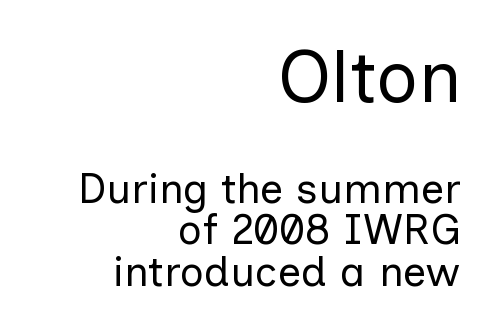
The image shows 73 px regular-weight sans-serif type, upright; set right-aligned, tight line spacing (0.99x), normal letter spacing, not underlined; the first (top) block is 1.74x larger; low stroke contrast and a medium x-height.
